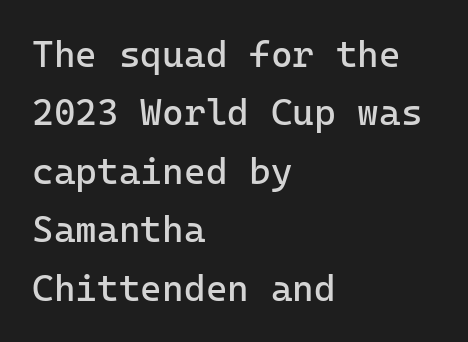
The image shows 37 px regular-weight sans-serif type, upright; set left-aligned, normal line spacing (1.58x), normal letter spacing, not underlined; low stroke contrast and a medium x-height.
